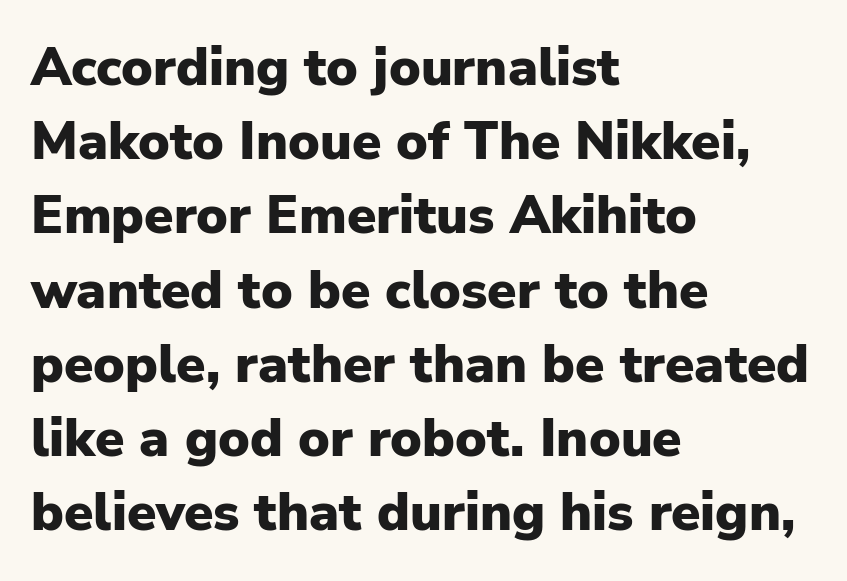
The ragged edge is on the right, which tells us the setting is flush left. No italicization has been applied; the sample stays upright. What kind of face is this? One without serifs — a sans. Tracking value appears to be zero — textbook default spacing. You could not count columns in this text — the font is proportionally spaced. The face used here has the dense, thick strokes of a bold.
